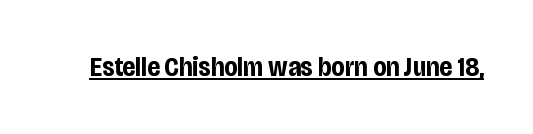
{"italic": "no", "bold": "yes", "underline": "yes", "letter_spacing": "normal", "letter_spacing_em": 0.0, "glyph_px": 27}
